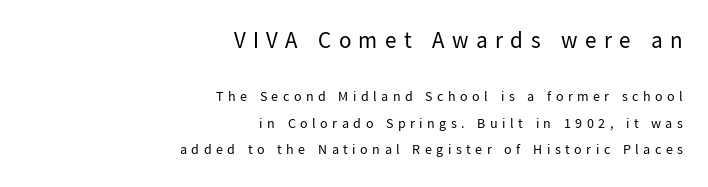
Q: Is the text bold? A: No.
Q: Is the text italic (slanted)? A: No, it is upright.
Q: Is the text underlined? A: No.
Q: How is the paragraph aligned? A: Right-aligned.
Q: Is the spacing between letters normal or unusually wide? A: Unusually wide.
Q: Is the spacing between lines tight, normal or loose? A: Loose.
Q: Which block of text is set in a larger size, the first (top) or the second (bottom)? A: The first (top) one.
